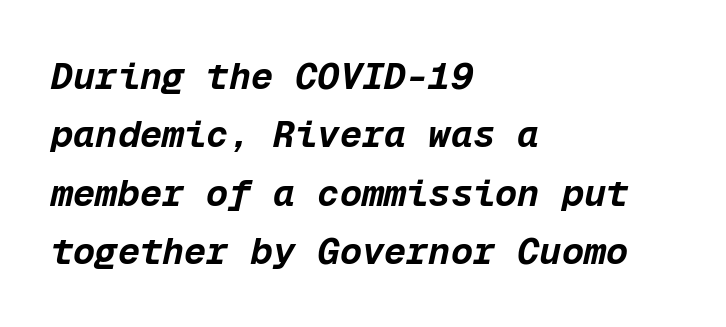
{"italic": "yes", "lean": "right", "slant_degrees": 12, "bold": "yes", "weight": "bold", "width": "normal", "stroke_contrast": "low", "x_height": "medium", "monospaced": "yes", "underline": "no", "align": "left", "line_spacing": "normal", "line_spacing_ratio": 1.58, "letter_spacing": "normal", "letter_spacing_em": 0.0, "glyph_px": 37}
